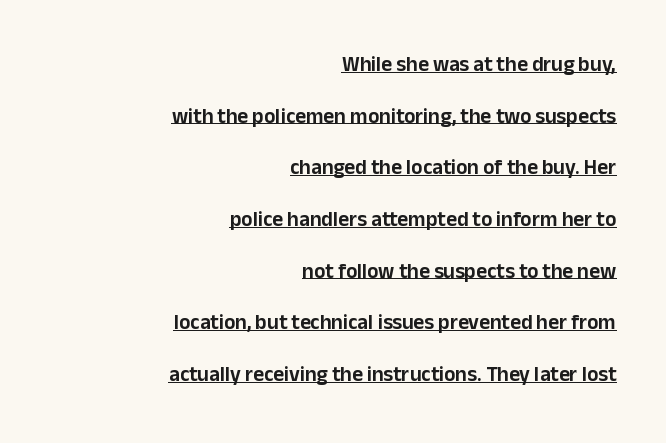
Q: Is the text italic (slanted)? A: No, it is upright.
Q: Is the text underlined? A: Yes.
Q: How is the paragraph aligned? A: Right-aligned.
Q: Is the spacing between letters normal or unusually wide? A: Normal.
Q: Is the spacing between lines tight, normal or loose? A: Loose.
